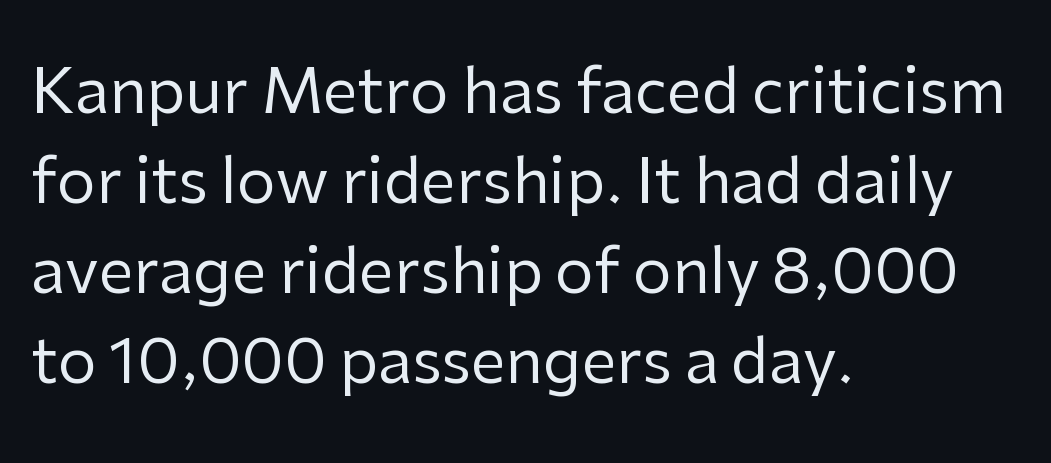
Each word holds together tightly as a unit, with standard inter-letter gaps. Each letter's strokes conclude bluntly, with no projecting serifs. The cut favours lightness, reaching ordinary text weight at its darkest. Do the characters align in a grid? No, the font is proportional.
